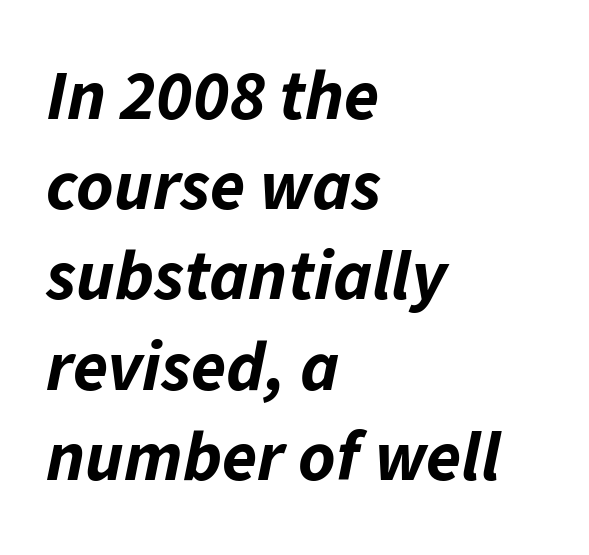
The image shows 71 px bold type, italic (leaning right); set left-aligned, normal line spacing (1.27x), normal letter spacing, not underlined; low stroke contrast and a medium x-height.
